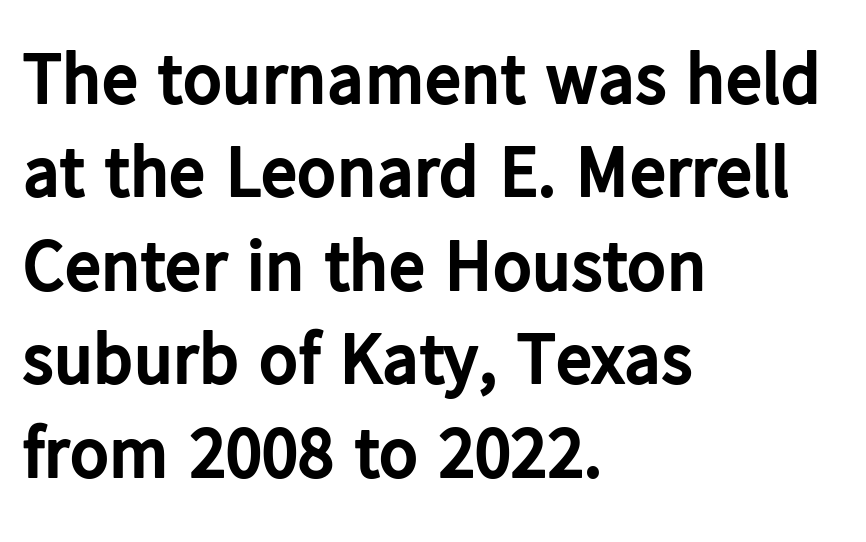
The image shows 73 px bold sans-serif type, upright; set left-aligned, normal line spacing (1.28x), normal letter spacing, not underlined; low stroke contrast and a medium x-height.
